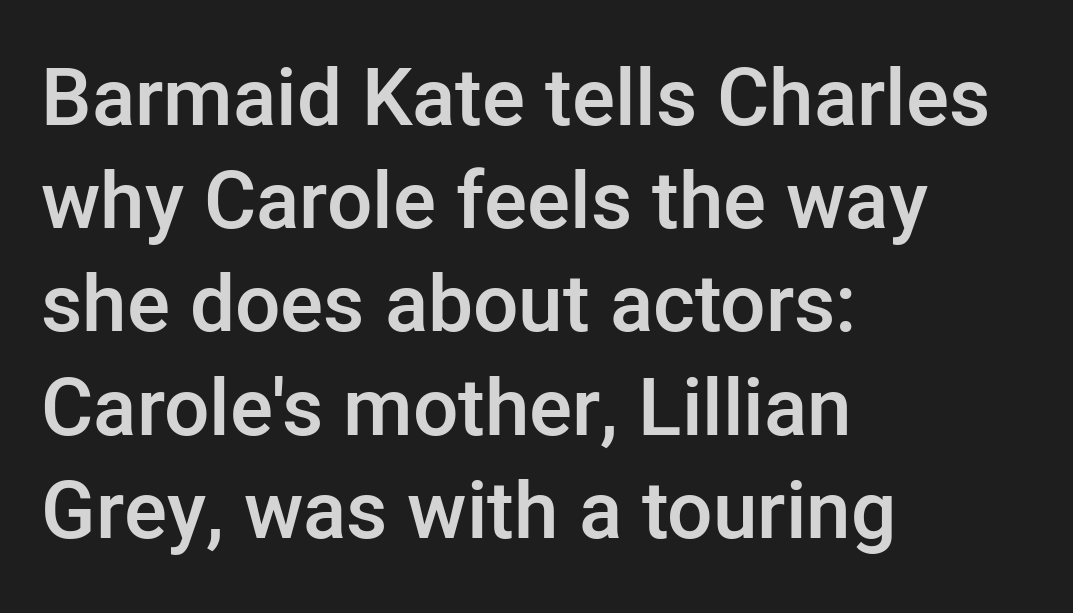
Q: Is the text bold? A: Semi-bold.
Q: Is the text italic (slanted)? A: No, it is upright.
Q: Is the typeface a serif or a sans-serif typeface? A: Sans-serif.
Q: Is the text underlined? A: No.
Q: How is the paragraph aligned? A: Left-aligned.
Q: Is the spacing between letters normal or unusually wide? A: Normal.
Q: Is the spacing between lines tight, normal or loose? A: Normal.
Q: Width (condensed, normal, or wide)? A: Normal.
Q: Stroke contrast? A: Low.
Q: x-height? A: Medium.
Q: Monospaced? A: No.
